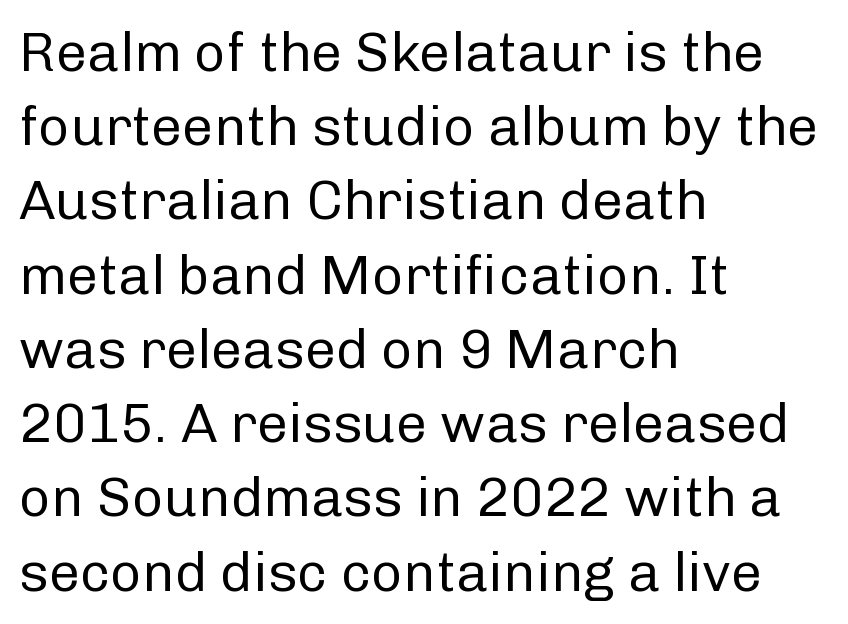
{"serif": "no", "italic": "no", "bold": "no", "weight": "regular", "width": "normal", "stroke_contrast": "low", "x_height": "medium", "monospaced": "no", "underline": "no", "align": "left", "line_spacing": "normal", "line_spacing_ratio": 1.35, "letter_spacing": "normal", "letter_spacing_em": 0.0, "glyph_px": 55}
